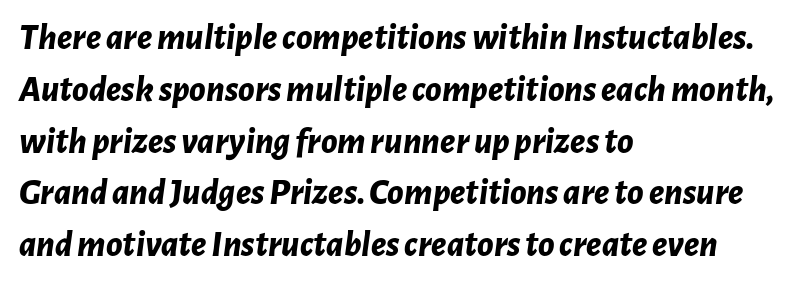
Q: Is the text bold? A: Yes.
Q: Is the text italic (slanted)? A: Yes, it leans right by about 7 degrees.
Q: Is the text underlined? A: No.
Q: How is the paragraph aligned? A: Left-aligned.
Q: Is the spacing between letters normal or unusually wide? A: Normal.
Q: Is the spacing between lines tight, normal or loose? A: Normal.
Q: Width (condensed, normal, or wide)? A: Normal.
Q: Stroke contrast? A: Low.
Q: x-height? A: Medium.
Q: Monospaced? A: No.
